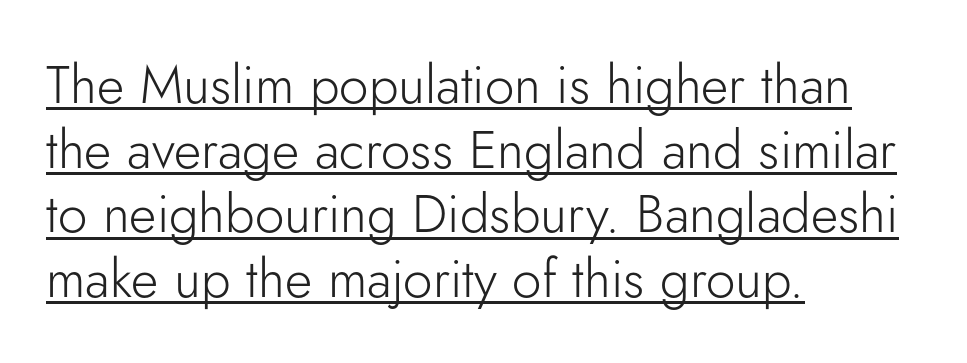
{"serif": "no", "italic": "no", "bold": "no", "weight": "light", "width": "normal", "stroke_contrast": "low", "x_height": "small", "monospaced": "no", "underline": "yes", "align": "left", "line_spacing_ratio": 1.22, "letter_spacing": "normal", "letter_spacing_em": 0.0, "glyph_px": 53}
